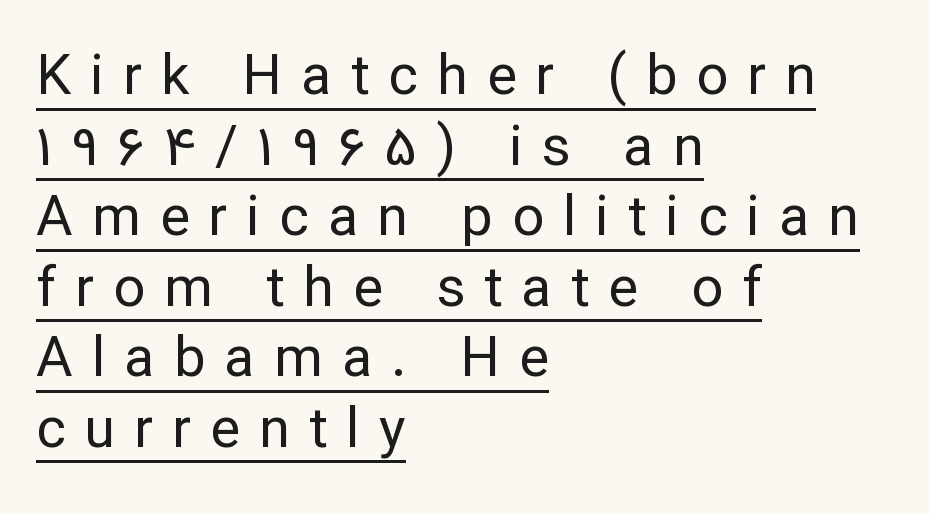
Loose tracking; the words dissolve into strings of separated letters. Is the type heavy? It reads as light-to-regular instead. You could not count columns in this text — the font is proportionally spaced. Normally led — the rows are evenly, conventionally spaced.
